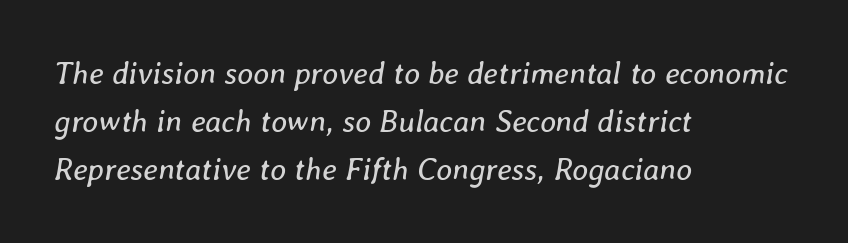
The image shows 31 px regular-weight type, italic (leaning right); set left-aligned, normal line spacing (1.55x), normal letter spacing, not underlined; low stroke contrast and a medium x-height.
